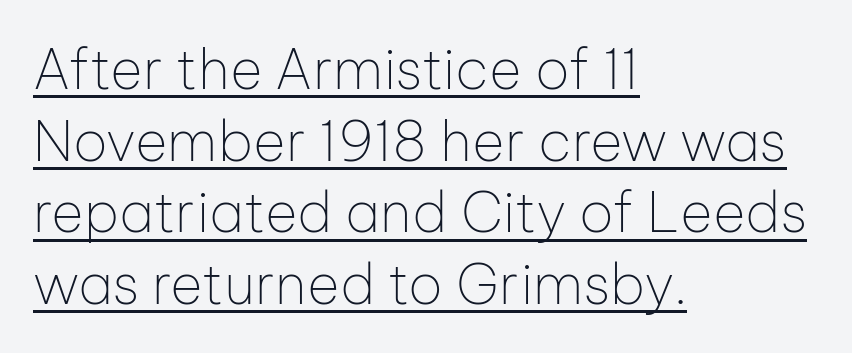
Honestly, the letter spacing is just normal — you wouldn't notice it. Varying glyph widths throughout — classic text-font behaviour. No letter is thick-stroked: the sample isn't bold. The sample's only ornament is a line tracing under the words. Leading matches the norm, producing a regular column. Every character sits straight up, as roman type does.
